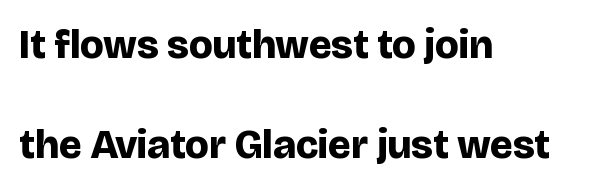
{"serif": "no", "italic": "no", "bold": "yes", "weight": "bold", "width": "normal", "stroke_contrast": "low", "x_height": "large", "monospaced": "no", "underline": "no", "align": "left", "line_spacing": "loose", "line_spacing_ratio": 2.44, "letter_spacing": "normal", "letter_spacing_em": 0.0, "glyph_px": 41}
